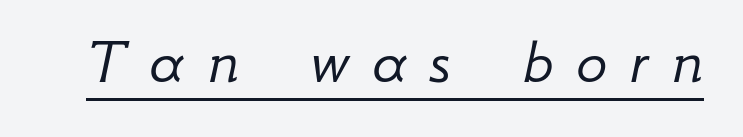
{"italic": "yes", "lean": "right", "slant_degrees": 12, "bold": "no", "weight": "light", "width": "normal", "stroke_contrast": "low", "x_height": "small", "monospaced": "no", "underline": "yes", "letter_spacing": "wide", "letter_spacing_em": 0.36, "glyph_px": 65}
